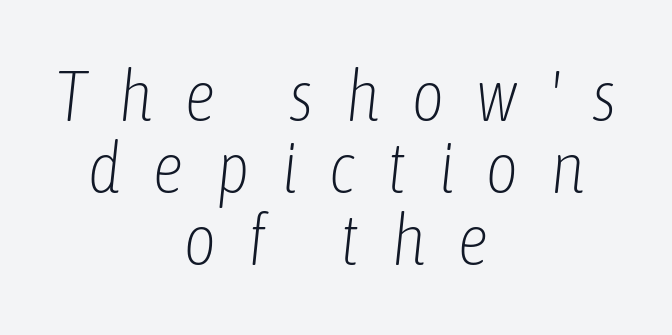
Q: Is the text bold? A: No.
Q: Is the text italic (slanted)? A: Yes, it leans right by about 6 degrees.
Q: Is the text underlined? A: No.
Q: How is the paragraph aligned? A: Centered.
Q: Is the spacing between letters normal or unusually wide? A: Unusually wide.
Q: Is the spacing between lines tight, normal or loose? A: Tight.
Q: Width (condensed, normal, or wide)? A: Condensed.
Q: Stroke contrast? A: Low.
Q: x-height? A: Medium.
Q: Monospaced? A: No.
